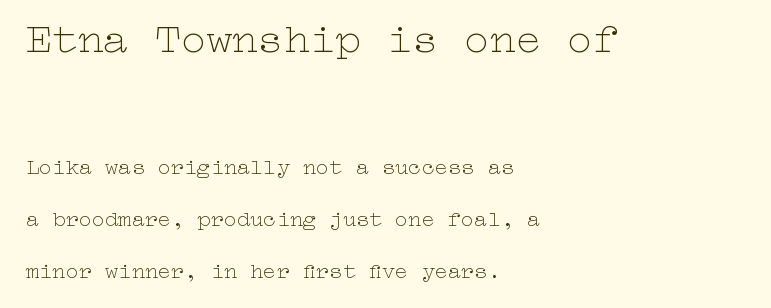
{"italic": "no", "bold": "no", "weight": "thin", "width": "wide", "stroke_contrast": "low", "x_height": "medium", "underline": "no", "align": "left", "line_spacing": "loose", "line_spacing_ratio": 2.35, "letter_spacing": "normal", "letter_spacing_em": 0.0, "larger_block": "first", "size_ratio": 1.95, "glyph_px": 43}
